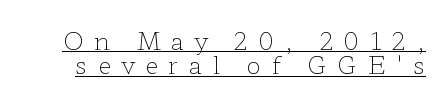
Nothing heavy about these letters — not bold at all. Caption: expanded tracking, letters set apart. Looks like someone drew a line under every word here. Nope, not italic — everything's standing straight. Is there much room between lines? No — they nearly touch.
